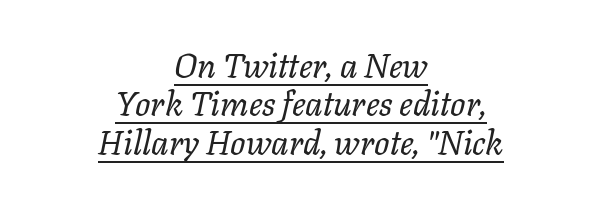
Q: Is the text bold? A: No.
Q: Is the text italic (slanted)? A: Yes, it leans right by about 11 degrees.
Q: Is the text underlined? A: Yes.
Q: How is the paragraph aligned? A: Centered.
Q: Is the spacing between letters normal or unusually wide? A: Normal.
Q: Is the spacing between lines tight, normal or loose? A: Tight.
Q: Width (condensed, normal, or wide)? A: Normal.
Q: Stroke contrast? A: Low.
Q: x-height? A: Medium.
Q: Monospaced? A: No.
